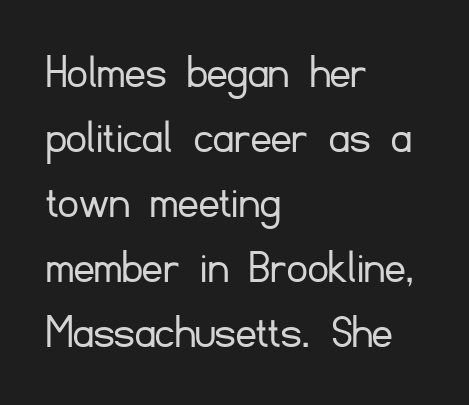
A normal amount of white space separates one row of letters from the next. The letters stand upright; this is a roman face. Examine the stroke ends and you'll find no serifs. Honestly, there is no underline to notice here at all. Summary of weight: not heavy and not bold.
